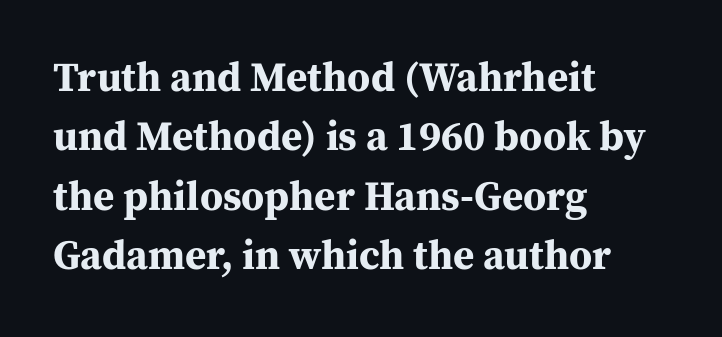
Q: Is the text bold? A: Yes.
Q: Is the text italic (slanted)? A: No, it is upright.
Q: Is the typeface a serif or a sans-serif typeface? A: Serif.
Q: Is the text underlined? A: No.
Q: How is the paragraph aligned? A: Left-aligned.
Q: Is the spacing between letters normal or unusually wide? A: Normal.
Q: Is the spacing between lines tight, normal or loose? A: Normal.
Q: Width (condensed, normal, or wide)? A: Normal.
Q: Stroke contrast? A: Medium.
Q: x-height? A: Medium.
Q: Monospaced? A: No.
